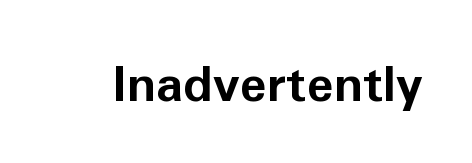
The image shows 49 px bold sans-serif type, upright; set normal letter spacing, not underlined; low stroke contrast and a medium x-height.
